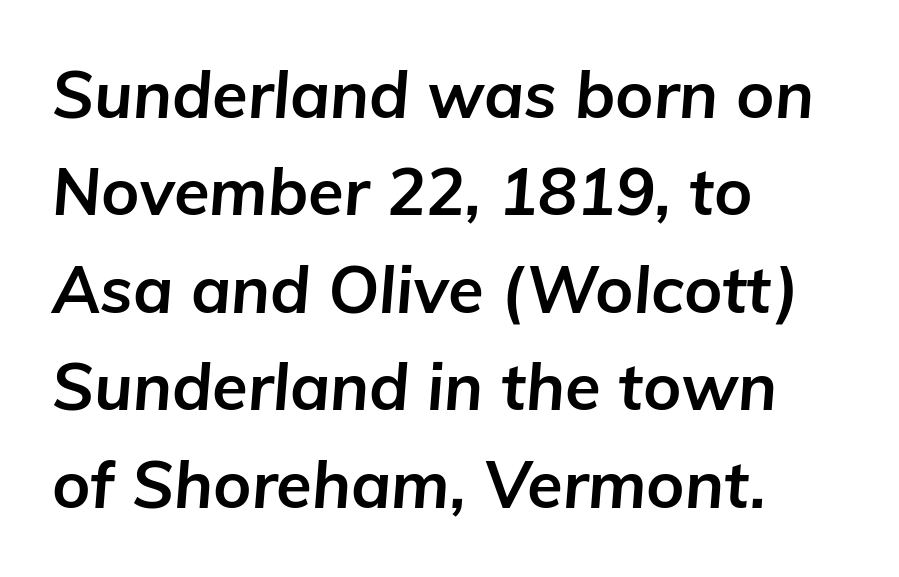
Q: Is the text bold? A: Yes.
Q: Is the text italic (slanted)? A: Yes, it leans right by about 5 degrees.
Q: Is the text underlined? A: No.
Q: How is the paragraph aligned? A: Left-aligned.
Q: Is the spacing between letters normal or unusually wide? A: Normal.
Q: Is the spacing between lines tight, normal or loose? A: Normal.
Q: Width (condensed, normal, or wide)? A: Normal.
Q: Stroke contrast? A: Low.
Q: x-height? A: Medium.
Q: Monospaced? A: No.
